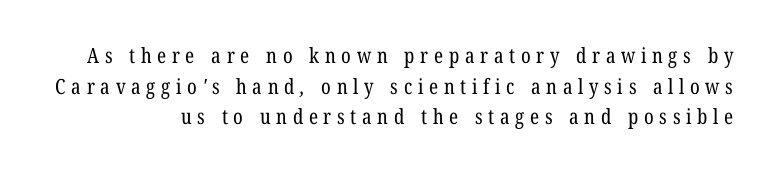
{"bold": "no", "underline": "no", "line_spacing": "normal", "line_spacing_ratio": 1.46, "letter_spacing": "wide", "letter_spacing_em": 0.27, "glyph_px": 21}
